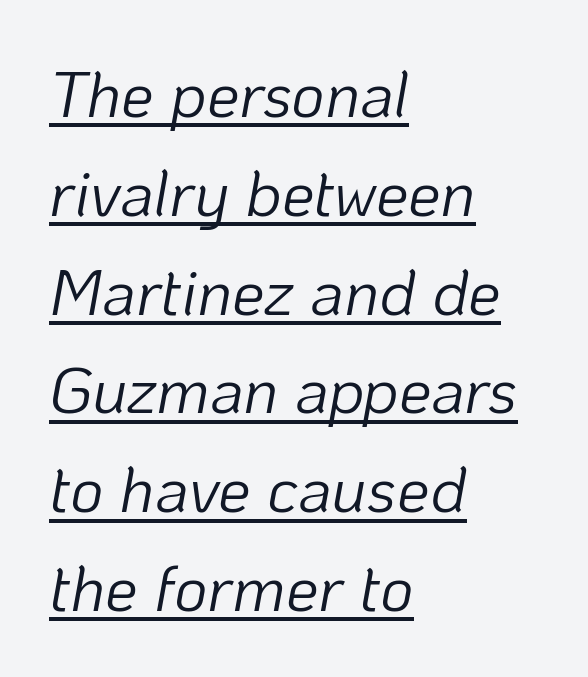
Q: Is the text bold? A: No.
Q: Is the text italic (slanted)? A: Yes, it leans right by about 10 degrees.
Q: Is the text underlined? A: Yes.
Q: How is the paragraph aligned? A: Left-aligned.
Q: Is the spacing between letters normal or unusually wide? A: Normal.
Q: Is the spacing between lines tight, normal or loose? A: Normal.
Q: Width (condensed, normal, or wide)? A: Normal.
Q: Stroke contrast? A: Low.
Q: x-height? A: Medium.
Q: Monospaced? A: No.
